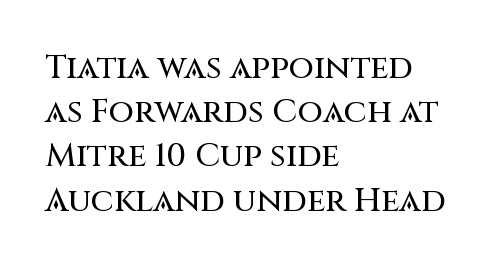
{"serif": "no", "italic": "no", "width": "normal", "stroke_contrast": "medium", "x_height": "large", "monospaced": "no", "underline": "no", "align": "left", "line_spacing": "normal", "line_spacing_ratio": 1.34, "letter_spacing": "normal", "letter_spacing_em": 0.0, "glyph_px": 33}
